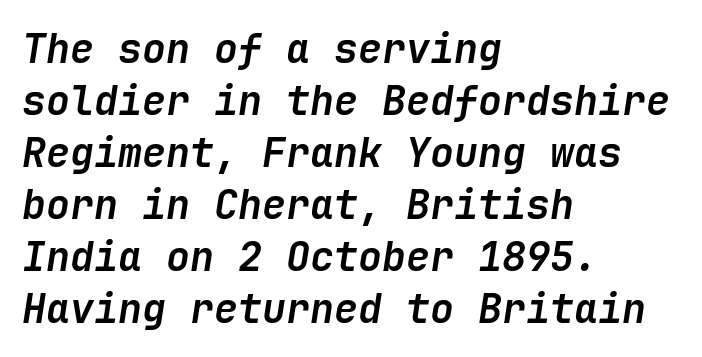
In terms of letterspacing, this is plain default setting. It's the slanting kind of type. The rendering anchors every line to the left-hand side. The lines sit at an ordinary, default distance from one another.
